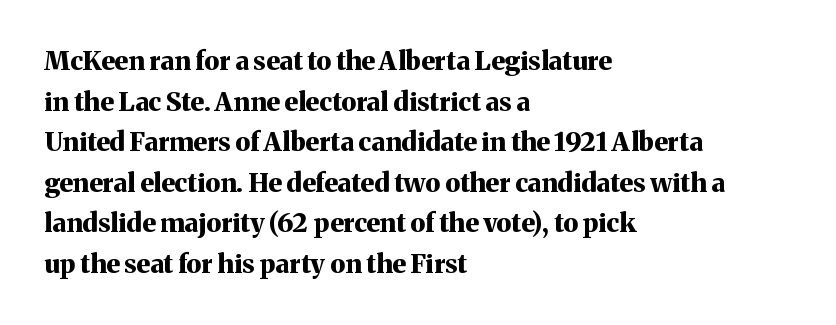
Students, note that the glyphs here touch the page at normal intervals. Lines of text with bare space underneath. Short and long lines alike share a common starting point at left. The font's upright variant was chosen for this text.
